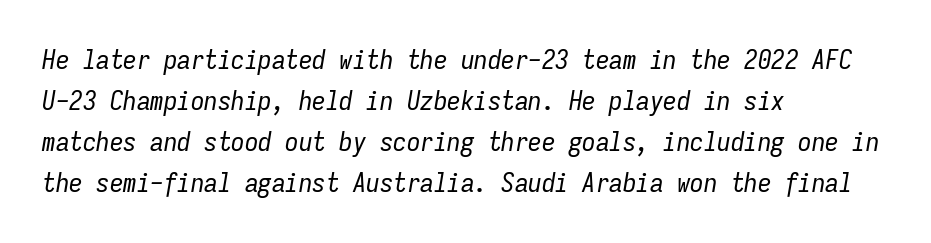
The area under the type is left untouched. Heft: none added — not bold. Interline gaps are of average width in this sample. The letters are slanted; this is an italic face. The horizontal fit of the characters is conventional and even.
